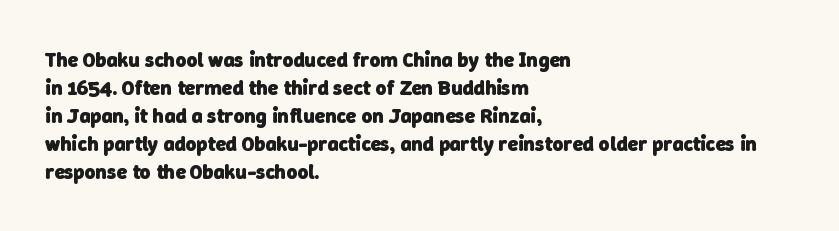
Short and long lines alike share a common starting point at left. Every letter is thick-stroked: bold, no question. Interline gaps are of average width in this sample. Quick note: underline off.
